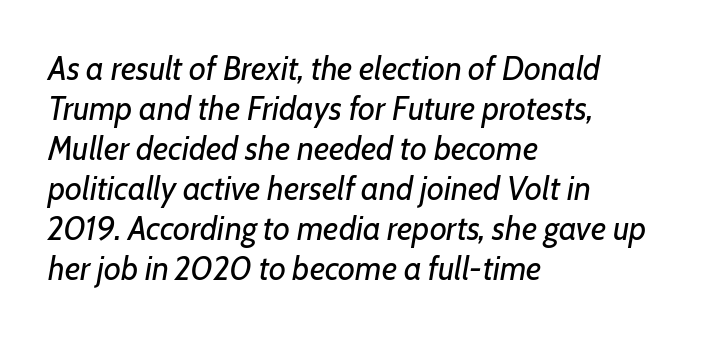
The image shows 33 px regular-weight type, italic (leaning right); set left-aligned, line spacing 1.21x, normal letter spacing, not underlined; low stroke contrast and a medium x-height.
